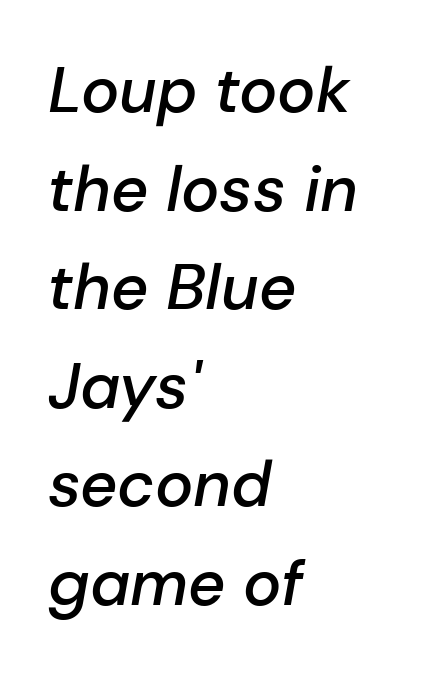
The image shows 64 px semibold type, italic (leaning right); set left-aligned, normal line spacing (1.54x), normal letter spacing, not underlined; low stroke contrast and a medium x-height.
